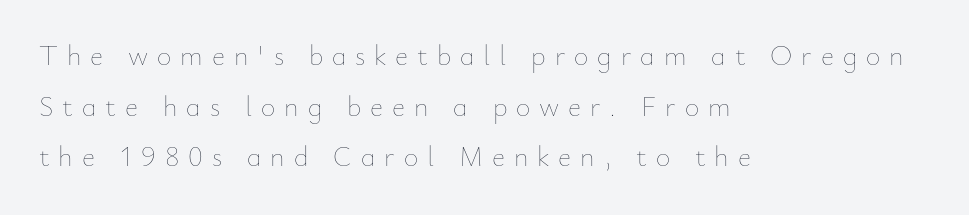
Every stem runs plumb, perpendicular to the baseline. Horizontally, the lines are justified to the leading edge only. Spacing verdict: proportional, widths tailored to each character. No extra ink here — the face is not bold. The letterforms stand isolated, each surrounded by extra space. Descenders hang freely into open space.
